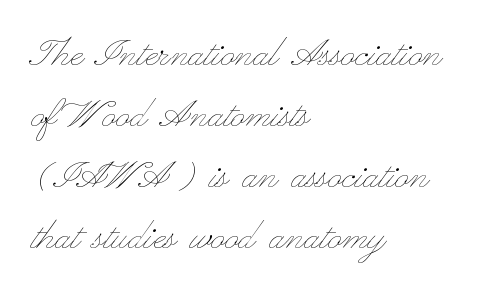
The image shows 47 px thin, wide type; set left-aligned, normal line spacing (1.3x), normal letter spacing, not underlined; low stroke contrast and a small x-height.
